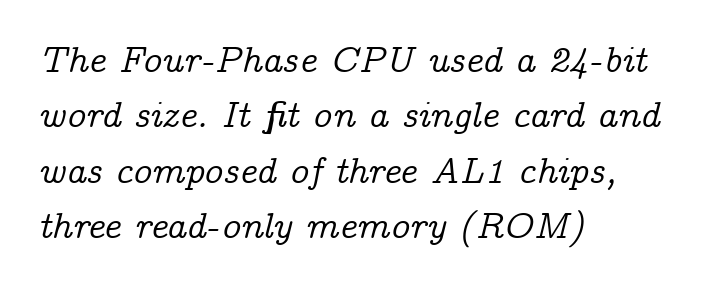
Descender tails drop into unmarked territory. Are there feet on the stems? There are — it's a serif. Visually the block forms a straight wall on the left and a jagged coastline on the right. The glyphs look as if they've been sheared to an angle. Normally led — the rows are evenly, conventionally spaced.
